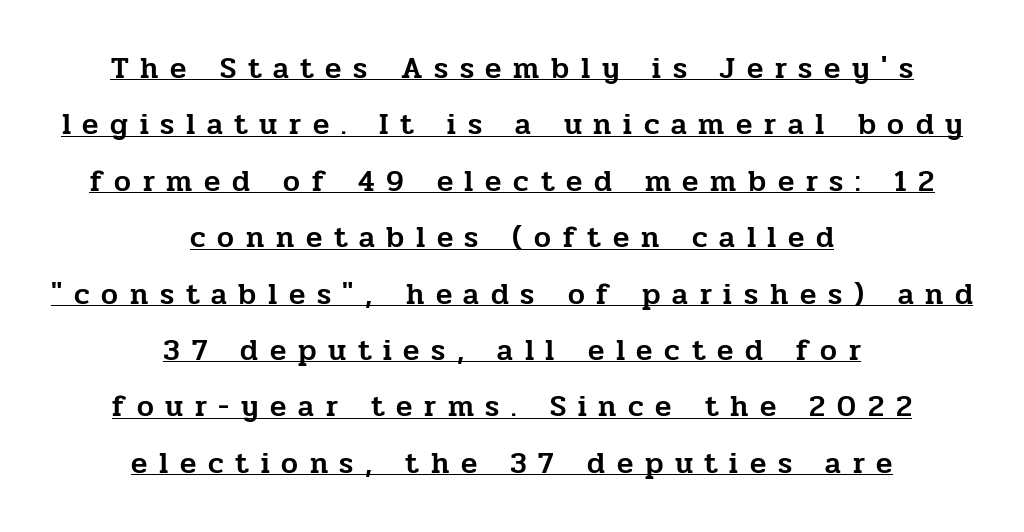
Q: Is the text italic (slanted)? A: No, it is upright.
Q: Is the typeface a serif or a sans-serif typeface? A: Serif.
Q: Is the text underlined? A: Yes.
Q: How is the paragraph aligned? A: Centered.
Q: Is the spacing between letters normal or unusually wide? A: Unusually wide.
Q: Width (condensed, normal, or wide)? A: Normal.
Q: Stroke contrast? A: Low.
Q: x-height? A: Medium.
Q: Monospaced? A: No.
